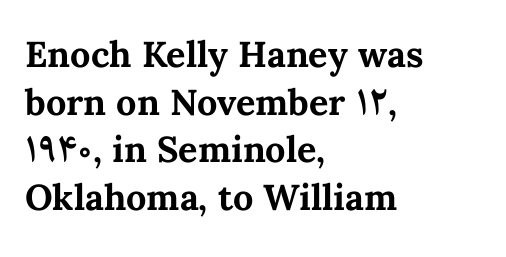
{"italic": "no", "bold": "yes", "weight": "bold", "width": "normal", "stroke_contrast": "medium", "x_height": "medium", "monospaced": "no", "underline": "no", "align": "left", "line_spacing": "normal", "line_spacing_ratio": 1.32, "letter_spacing": "normal", "letter_spacing_em": 0.0, "glyph_px": 36}
